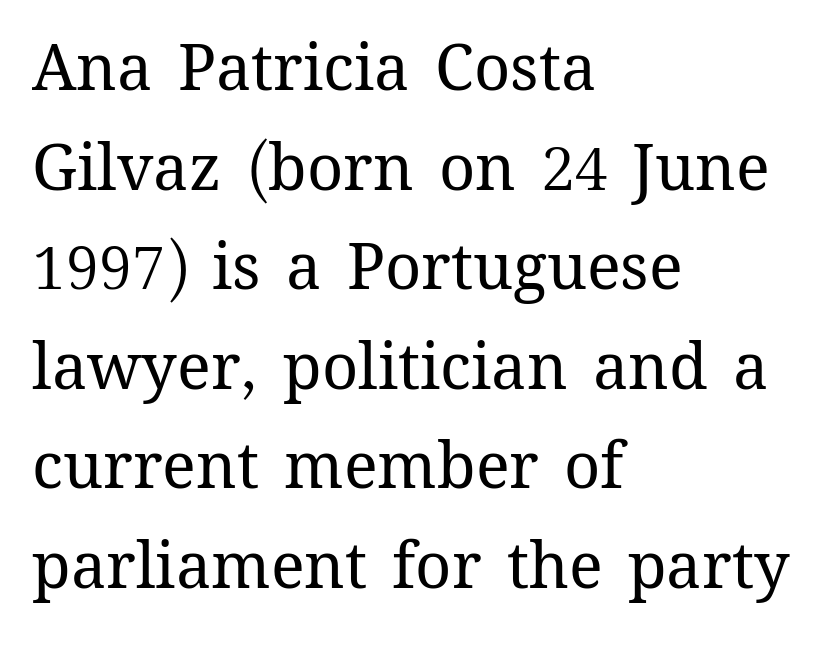
{"italic": "no", "bold": "no", "weight": "regular", "width": "normal", "stroke_contrast": "medium", "x_height": "medium", "monospaced": "no", "underline": "no", "align": "left", "line_spacing": "normal", "line_spacing_ratio": 1.58, "letter_spacing": "normal", "letter_spacing_em": 0.0, "glyph_px": 63}
